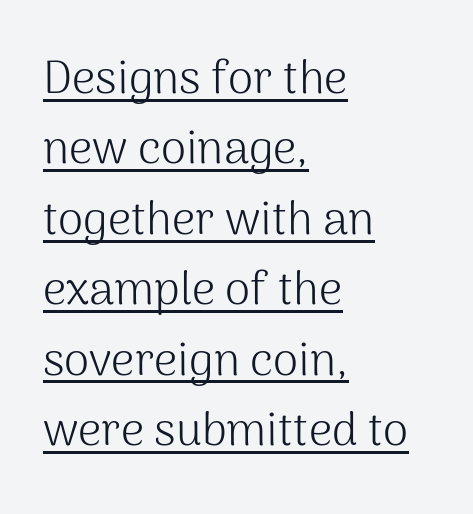
{"serif": "no", "italic": "no", "bold": "no", "weight": "light", "width": "normal", "stroke_contrast": "medium", "x_height": "medium", "monospaced": "no", "underline": "yes", "align": "left", "line_spacing": "normal", "line_spacing_ratio": 1.53, "letter_spacing": "normal", "letter_spacing_em": 0.0, "glyph_px": 46}
